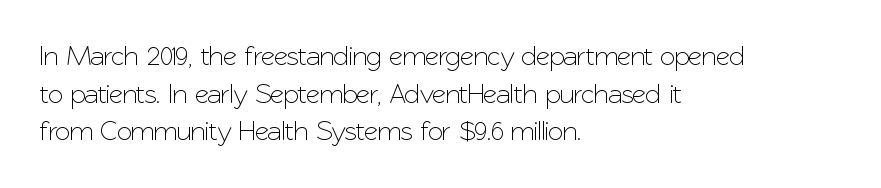
{"italic": "no", "underline": "no", "align": "left", "line_spacing": "normal", "line_spacing_ratio": 1.39, "letter_spacing": "normal", "letter_spacing_em": 0.0, "glyph_px": 27}
